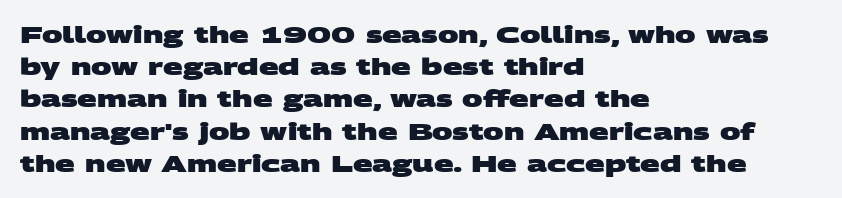
Q: Is the text bold? A: Yes.
Q: Is the text underlined? A: No.
Q: How is the paragraph aligned? A: Left-aligned.
Q: Is the spacing between letters normal or unusually wide? A: Normal.
Q: Is the spacing between lines tight, normal or loose? A: Normal.
